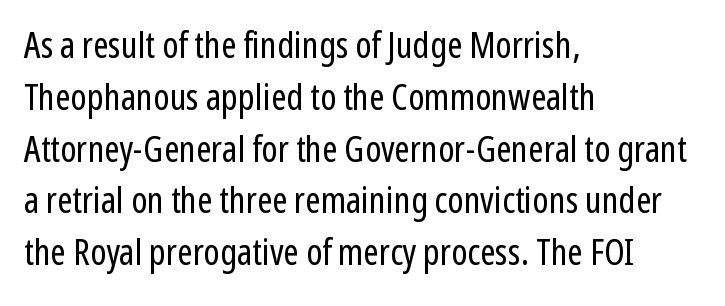
The image shows 37 px regular-weight, condensed sans-serif type, upright; set left-aligned, normal line spacing (1.4x), normal letter spacing, not underlined; low stroke contrast and a medium x-height.
